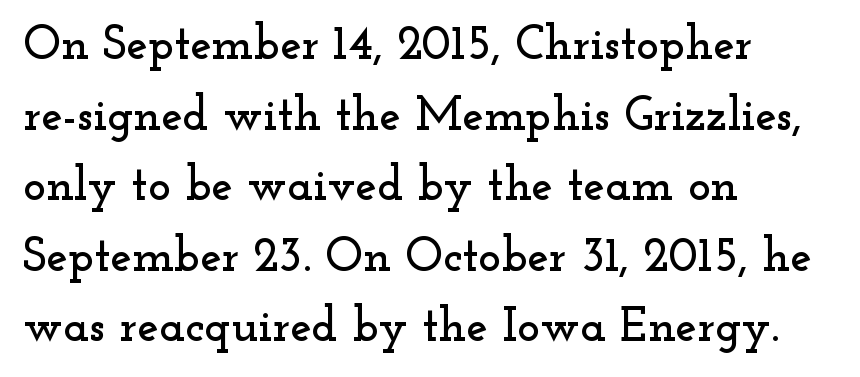
The image shows 48 px wide serif type, upright; set left-aligned, normal line spacing (1.47x), normal letter spacing, not underlined; low stroke contrast and a small x-height.
